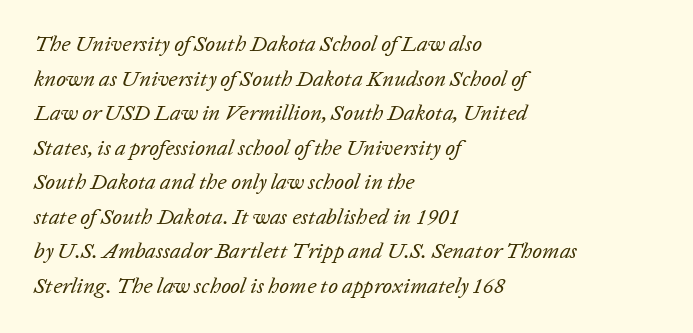
Here the glyphs are tracked normally, forming tight word shapes. Teacher's note: observe the even left margin — that is flush-left alignment. Stems and bowls with no extra thickness — not bold. The words here are not underlined. Vertically, the passage feels balanced, rows spaced as you'd expect.
